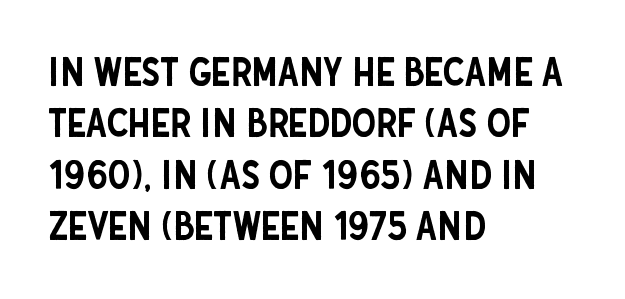
Q: Is the text italic (slanted)? A: No, it is upright.
Q: Is the typeface a serif or a sans-serif typeface? A: Sans-serif.
Q: Is the text underlined? A: No.
Q: How is the paragraph aligned? A: Left-aligned.
Q: Is the spacing between letters normal or unusually wide? A: Normal.
Q: Is the spacing between lines tight, normal or loose? A: Normal.
Q: Width (condensed, normal, or wide)? A: Condensed.
Q: Stroke contrast? A: Low.
Q: x-height? A: Large.
Q: Monospaced? A: No.
